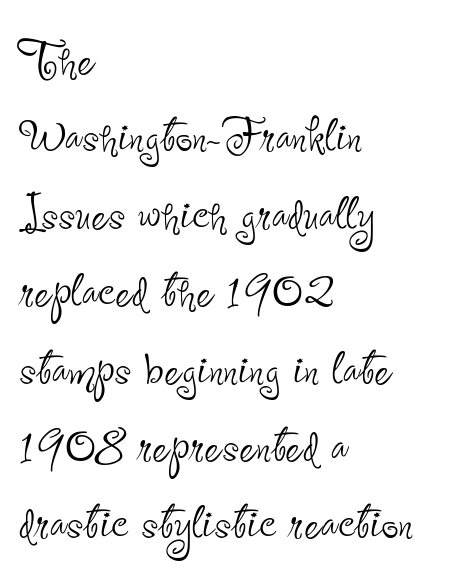
The image shows 60 px thin, condensed sans-serif type; set left-aligned, normal line spacing (1.29x), normal letter spacing, not underlined; low stroke contrast and a small x-height.
